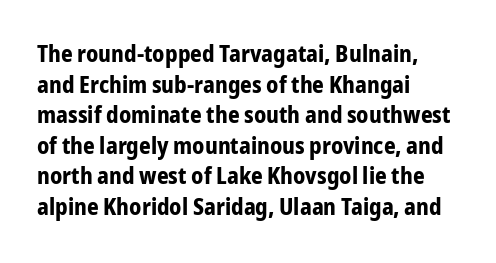
The image shows 23 px bold type, upright; set left-aligned, normal line spacing (1.33x), normal letter spacing, not underlined.
